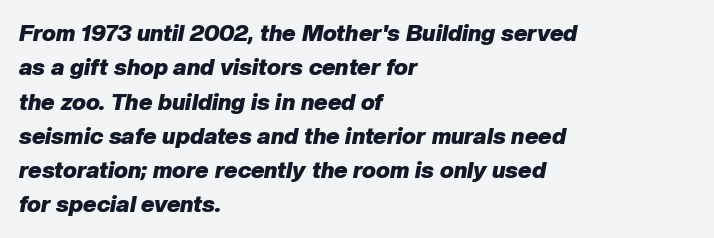
The image shows 23 px bold type, italic (leaning right); set left-aligned, normal line spacing (1.49x), normal letter spacing, not underlined.
